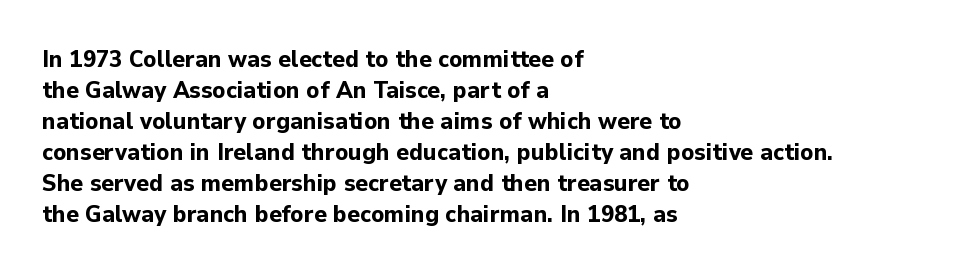
If you measured baseline to baseline, you'd find a middling distance. The specimen reads as upright at a glance. Glyph-to-glyph distance matches everyday printed text. Heavy, bold letterforms. Each row of text sits above clean, open space.
